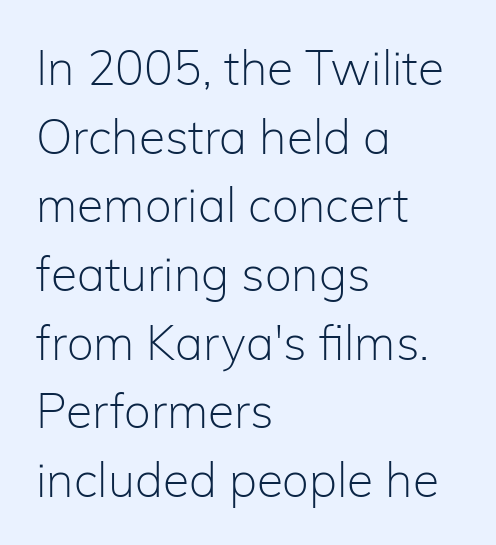
{"serif": "no", "italic": "no", "bold": "no", "weight": "light", "width": "normal", "stroke_contrast": "low", "x_height": "medium", "monospaced": "no", "underline": "no", "align": "left", "line_spacing": "normal", "line_spacing_ratio": 1.43, "letter_spacing": "normal", "letter_spacing_em": 0.0, "glyph_px": 48}
